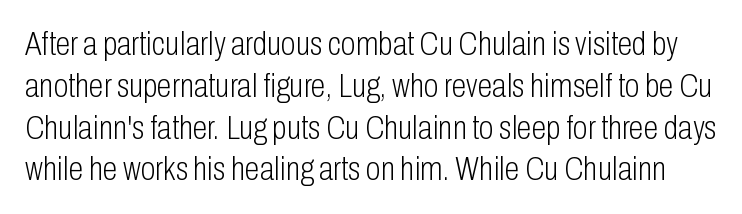
{"serif": "no", "italic": "no", "bold": "no", "weight": "light", "width": "condensed", "stroke_contrast": "low", "x_height": "medium", "monospaced": "no", "underline": "no", "line_spacing_ratio": 1.23, "letter_spacing": "normal", "letter_spacing_em": 0.0, "glyph_px": 34}
